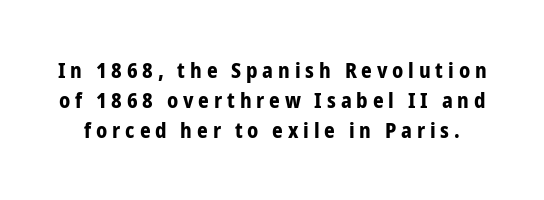
The type is letterspaced generously, with wide tracking. Notice how the stems are strictly vertical — no italics here. The rows are spaced the way most documents space them. Just letters on the line, the space beneath them empty. Heavy, bold letterforms.
